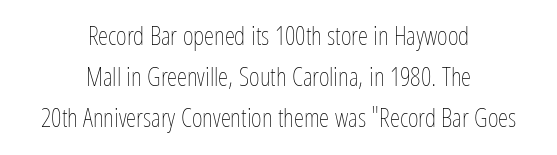
The image shows 26 px text type, upright; set centered, normal line spacing (1.58x), normal letter spacing, not underlined.
